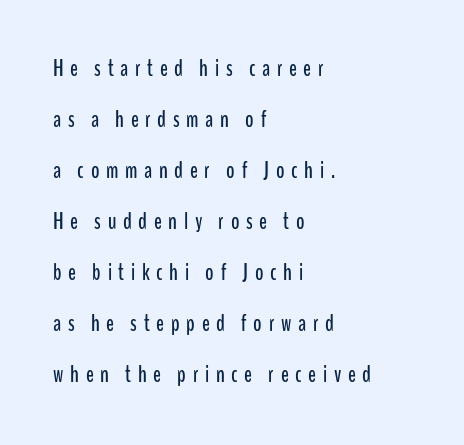
{"italic": "no", "underline": "no", "align": "left", "line_spacing": "loose", "line_spacing_ratio": 2.22, "letter_spacing": "wide", "letter_spacing_em": 0.29, "glyph_px": 23}
